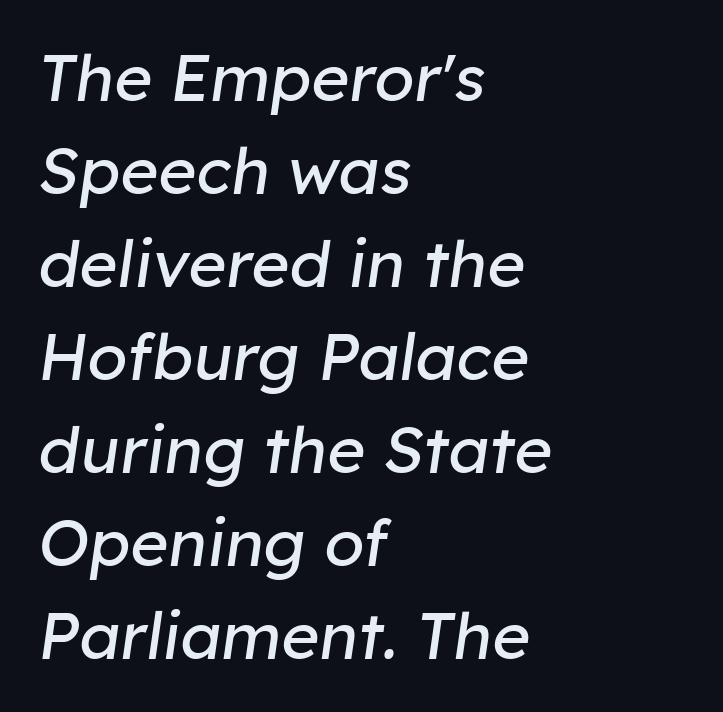
The image shows 65 px regular-weight type, italic (leaning right); set left-aligned, normal line spacing (1.43x), normal letter spacing, not underlined; low stroke contrast and a medium x-height.
